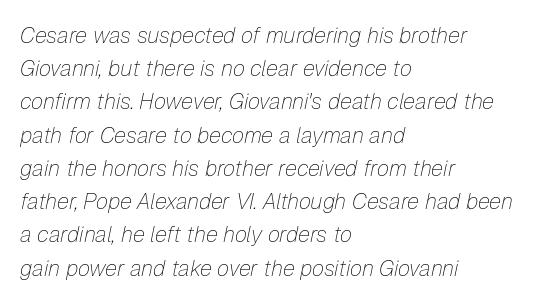
Caption: multi-line text, flush left, ragged right. The rendering uses a moderate line-height, typical for paragraphs. This reads as an unemphasized weight, regular at the heaviest. Designer's note — italics engaged. Letters rest on an invisible, unmarked baseline.
